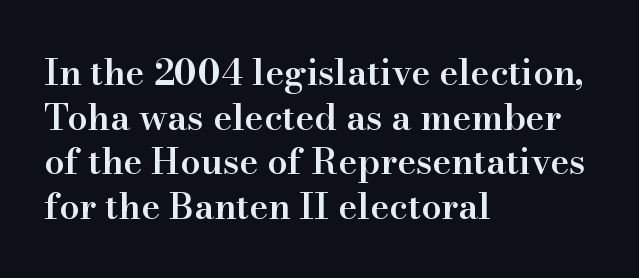
{"serif": "yes", "italic": "no", "bold": "semi", "weight": "semibold", "width": "normal", "stroke_contrast": "high", "x_height": "small", "monospaced": "no", "underline": "no", "align": "left", "line_spacing_ratio": 1.24, "letter_spacing": "normal", "letter_spacing_em": 0.0, "glyph_px": 36}
